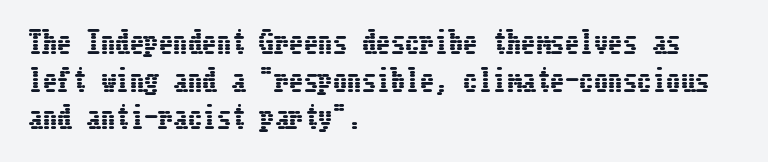
Q: Is the text italic (slanted)? A: No, it is upright.
Q: Is the text underlined? A: No.
Q: How is the paragraph aligned? A: Left-aligned.
Q: Is the spacing between letters normal or unusually wide? A: Normal.
Q: Is the spacing between lines tight, normal or loose? A: Normal.
Q: Width (condensed, normal, or wide)? A: Condensed.
Q: Stroke contrast? A: Low.
Q: x-height? A: Medium.
